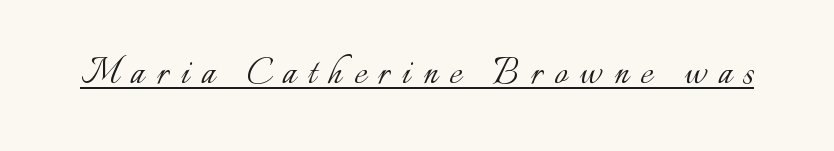
Q: Is the text bold? A: No.
Q: Is the text italic (slanted)? A: Yes.
Q: Is the text underlined? A: Yes.
Q: Is the spacing between letters normal or unusually wide? A: Unusually wide.
Q: Width (condensed, normal, or wide)? A: Normal.
Q: Stroke contrast? A: Low.
Q: x-height? A: Small.
Q: Monospaced? A: No.
